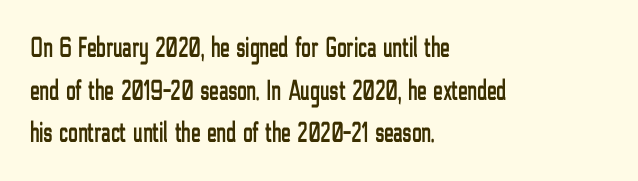
{"serif": "no", "italic": "no", "width": "condensed", "stroke_contrast": "low", "x_height": "medium", "monospaced": "no", "underline": "no", "align": "left", "line_spacing": "normal", "line_spacing_ratio": 1.47, "letter_spacing": "normal", "letter_spacing_em": 0.0, "glyph_px": 29}
